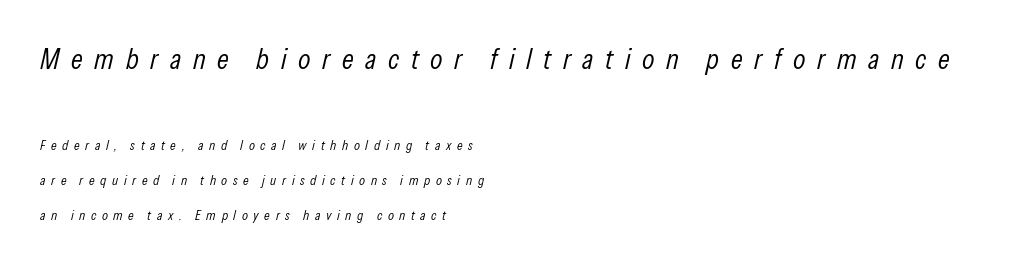
{"italic": "yes", "lean": "right", "slant_degrees": 13, "bold": "no", "weight": "light", "width": "condensed", "stroke_contrast": "low", "x_height": "medium", "monospaced": "no", "underline": "no", "align": "left", "line_spacing": "loose", "line_spacing_ratio": 2.5, "letter_spacing": "wide", "letter_spacing_em": 0.4, "larger_block": "first", "size_ratio": 2.07, "glyph_px": 29}
